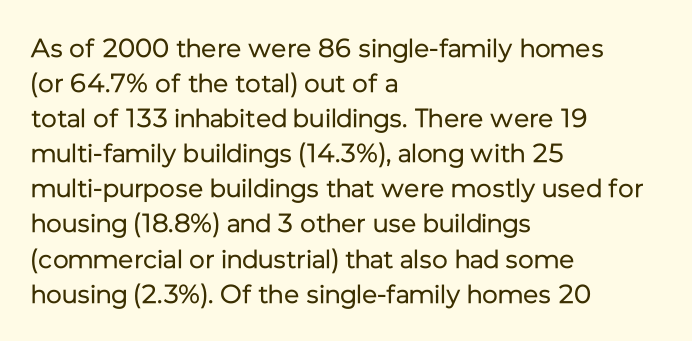
{"italic": "no", "bold": "no", "underline": "no", "align": "left", "line_spacing": "normal", "line_spacing_ratio": 1.35, "letter_spacing": "normal", "letter_spacing_em": 0.0, "glyph_px": 26}
